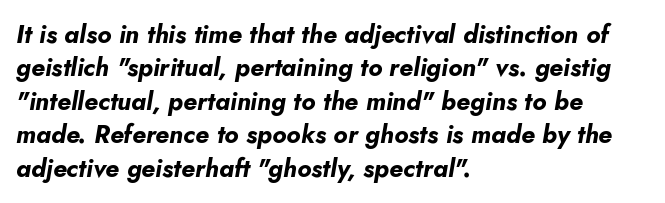
The image shows 25 px bold type, italic (leaning right); set left-aligned, normal line spacing (1.34x), normal letter spacing, not underlined.
